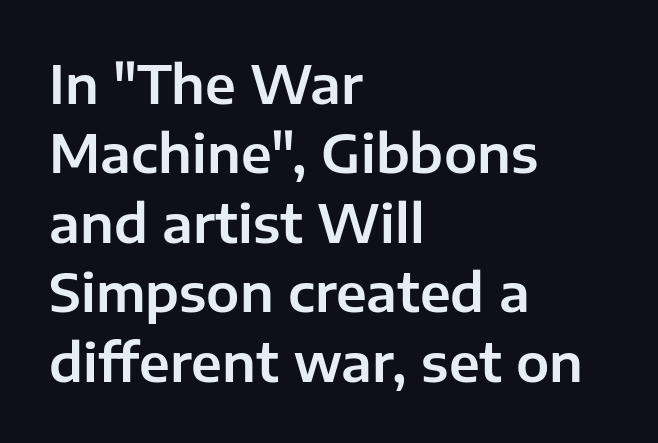
Q: Is the text italic (slanted)? A: No, it is upright.
Q: Is the typeface a serif or a sans-serif typeface? A: Sans-serif.
Q: Is the text underlined? A: No.
Q: How is the paragraph aligned? A: Left-aligned.
Q: Is the spacing between letters normal or unusually wide? A: Normal.
Q: Is the spacing between lines tight, normal or loose? A: Normal.
Q: Width (condensed, normal, or wide)? A: Normal.
Q: Stroke contrast? A: Low.
Q: x-height? A: Medium.
Q: Monospaced? A: No.
